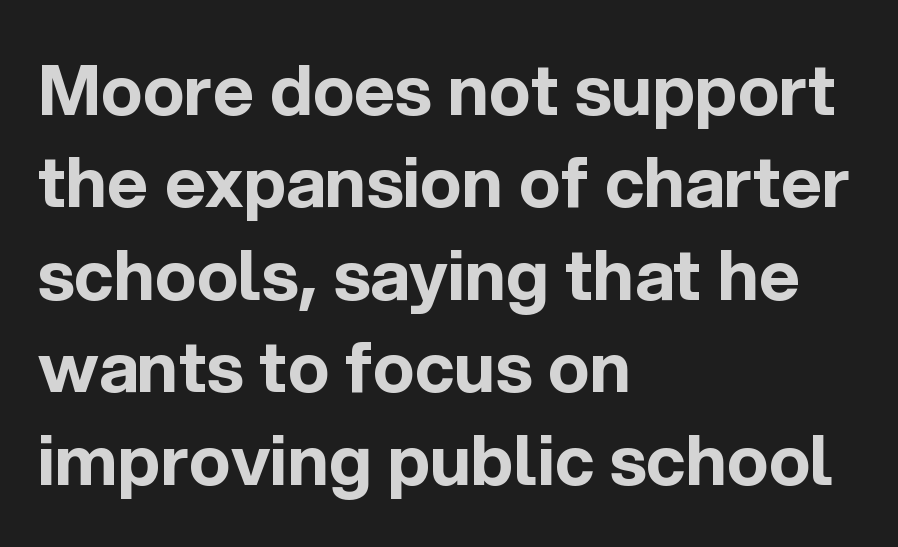
The image shows 70 px bold sans-serif type, upright; set left-aligned, normal line spacing (1.32x), normal letter spacing, not underlined; a medium x-height.
